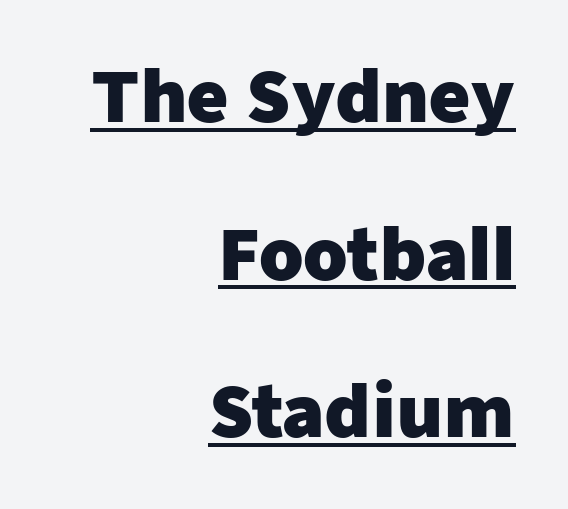
{"serif": "no", "italic": "no", "bold": "yes", "weight": "heavy", "width": "normal", "stroke_contrast": "low", "x_height": "medium", "monospaced": "no", "underline": "yes", "align": "right", "line_spacing": "loose", "line_spacing_ratio": 2.22, "letter_spacing": "normal", "letter_spacing_em": 0.0, "glyph_px": 71}
